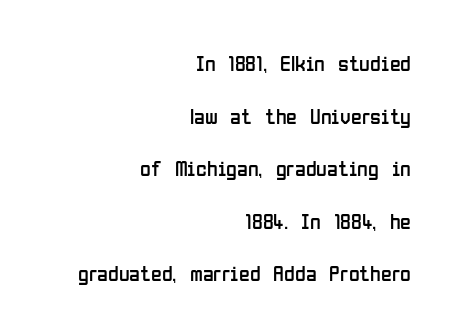
Q: Is the text bold? A: No.
Q: Is the text italic (slanted)? A: No, it is upright.
Q: Is the text underlined? A: No.
Q: How is the paragraph aligned? A: Right-aligned.
Q: Is the spacing between letters normal or unusually wide? A: Normal.
Q: Is the spacing between lines tight, normal or loose? A: Loose.
